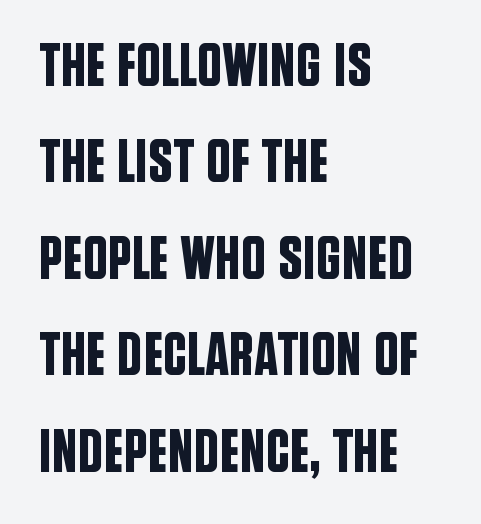
Q: Is the text italic (slanted)? A: No, it is upright.
Q: Is the typeface a serif or a sans-serif typeface? A: Sans-serif.
Q: Is the text underlined? A: No.
Q: How is the paragraph aligned? A: Left-aligned.
Q: Is the spacing between letters normal or unusually wide? A: Normal.
Q: Is the spacing between lines tight, normal or loose? A: Normal.
Q: Width (condensed, normal, or wide)? A: Condensed.
Q: Stroke contrast? A: Low.
Q: x-height? A: Large.
Q: Monospaced? A: No.
